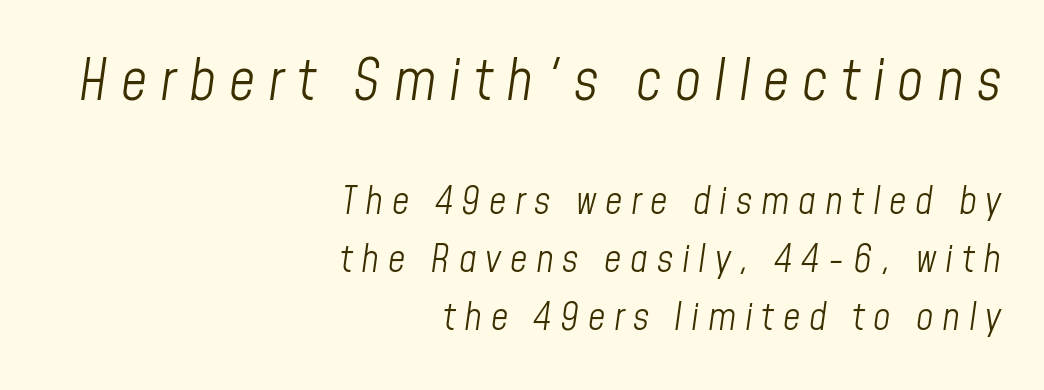
The image shows 57 px light, condensed type, italic (leaning right); set right-aligned, normal line spacing (1.53x), unusually wide letter spacing (+0.23 em), not underlined; the first (top) block is 1.5x larger; low stroke contrast and a medium x-height.
